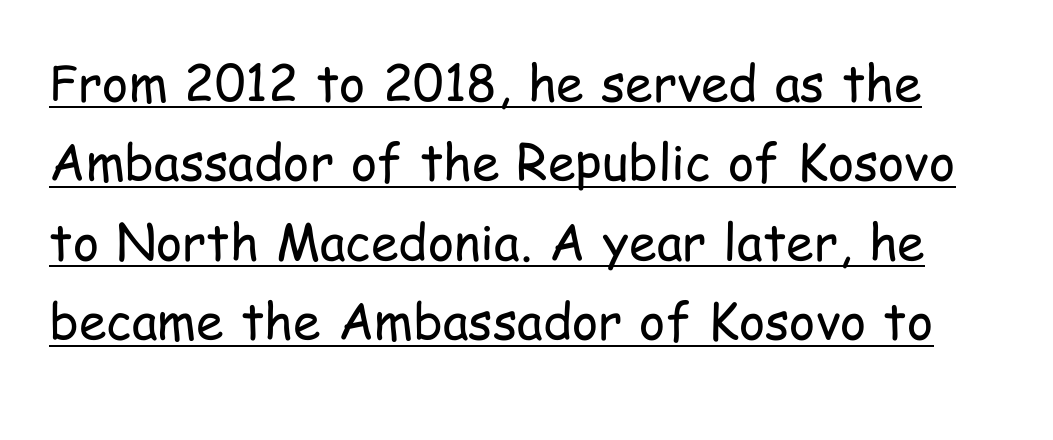
The image shows 50 px regular-weight, condensed sans-serif type, upright; set normal line spacing (1.59x), normal letter spacing, underlined; low stroke contrast and a medium x-height.
